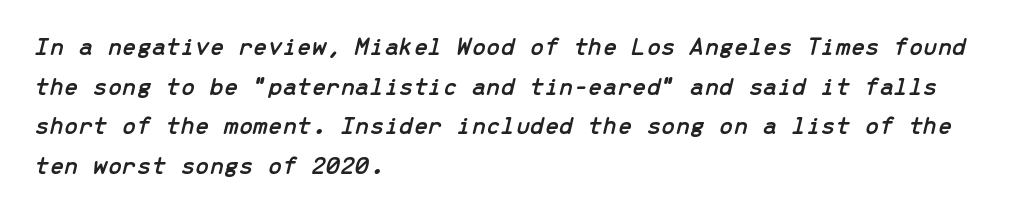
The image shows 26 px text type, italic (leaning right); set left-aligned, normal line spacing (1.52x), normal letter spacing, not underlined.
